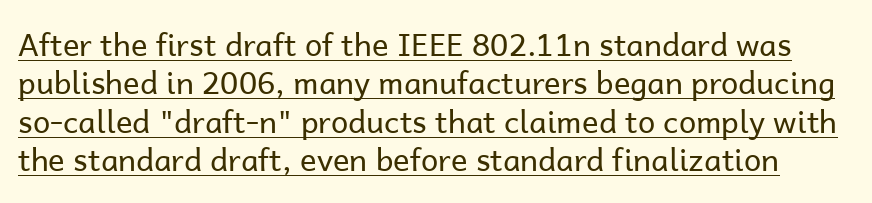
The image shows 31 px regular-weight sans-serif type, upright; set line spacing 1.24x, normal letter spacing, underlined; low stroke contrast and a medium x-height.
